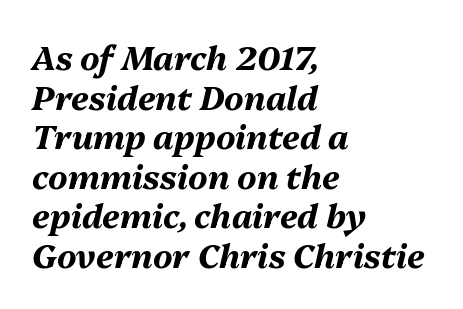
{"italic": "yes", "lean": "right", "slant_degrees": 13, "bold": "yes", "weight": "bold", "width": "normal", "stroke_contrast": "medium", "x_height": "medium", "monospaced": "no", "underline": "no", "align": "left", "line_spacing_ratio": 1.2, "letter_spacing": "normal", "letter_spacing_em": 0.0, "glyph_px": 33}
